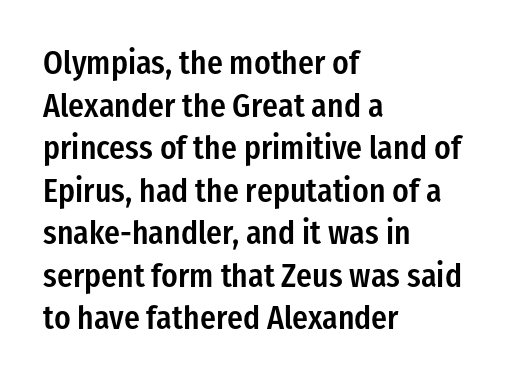
{"serif": "no", "italic": "no", "bold": "semi", "weight": "semibold", "width": "condensed", "stroke_contrast": "low", "x_height": "medium", "monospaced": "no", "underline": "no", "align": "left", "line_spacing": "normal", "line_spacing_ratio": 1.29, "letter_spacing": "normal", "letter_spacing_em": 0.0, "glyph_px": 33}
